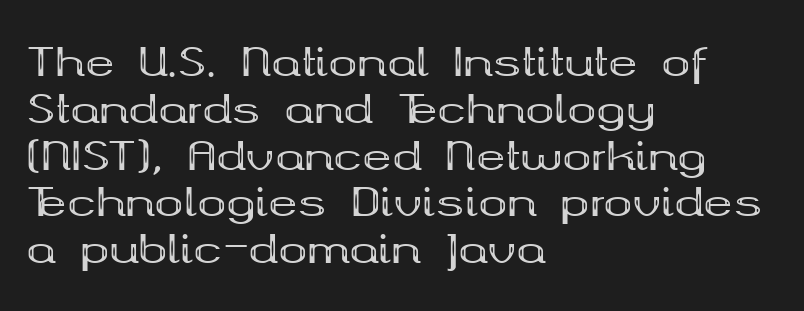
This rendering employs a face with finishing strokes, i.e., a serif. Compared with typical body copy, the letter spacing here is the same. The letters stand straight up with perfectly vertical stems. This sample is left-justified, so line endings fall wherever the words run out. No word sits above an underline. Does the weight exceed regular? Yes, all the way to bold.
